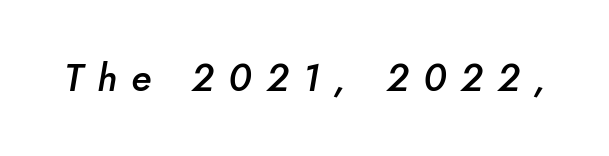
Q: Is the text bold? A: Semi-bold.
Q: Is the text italic (slanted)? A: Yes, it leans right by about 5 degrees.
Q: Is the text underlined? A: No.
Q: Is the spacing between letters normal or unusually wide? A: Unusually wide.
Q: Width (condensed, normal, or wide)? A: Normal.
Q: Stroke contrast? A: Low.
Q: x-height? A: Small.
Q: Monospaced? A: No.
